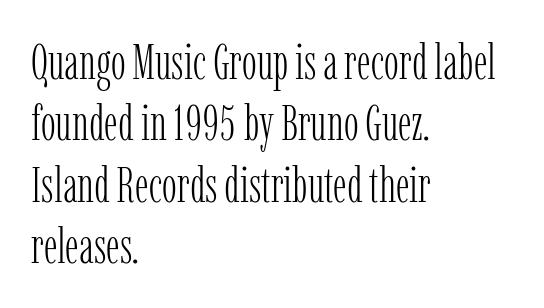
Q: Is the text bold? A: No.
Q: Is the text italic (slanted)? A: No, it is upright.
Q: Is the typeface a serif or a sans-serif typeface? A: Serif.
Q: Is the text underlined? A: No.
Q: How is the paragraph aligned? A: Left-aligned.
Q: Is the spacing between letters normal or unusually wide? A: Normal.
Q: Width (condensed, normal, or wide)? A: Condensed.
Q: Stroke contrast? A: Low.
Q: x-height? A: Medium.
Q: Monospaced? A: No.
